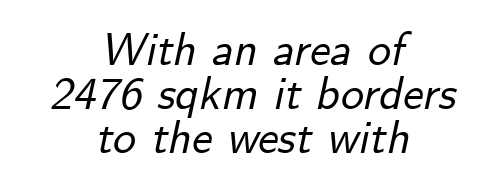
Note the varied advance widths — an 'i' is clearly narrower than an 'm'. There is no visible air inserted between adjacent glyphs. Interline gaps are noticeably narrow in this sample. Line starts and ends both wander, symmetrically. In terms of posture, this sample is oblique. The strip under each line holds only bare page.
